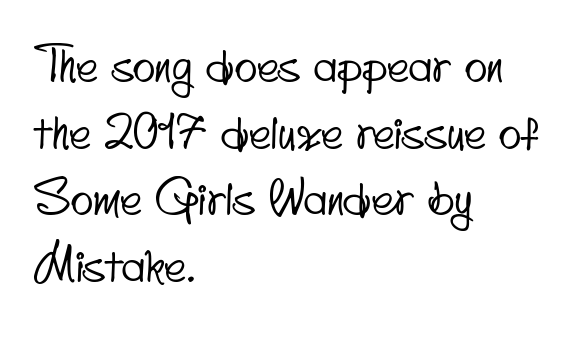
Q: Is the typeface a serif or a sans-serif typeface? A: Sans-serif.
Q: Is the text underlined? A: No.
Q: How is the paragraph aligned? A: Left-aligned.
Q: Is the spacing between letters normal or unusually wide? A: Normal.
Q: Is the spacing between lines tight, normal or loose? A: Normal.
Q: Width (condensed, normal, or wide)? A: Condensed.
Q: Stroke contrast? A: Low.
Q: x-height? A: Small.
Q: Monospaced? A: No.
